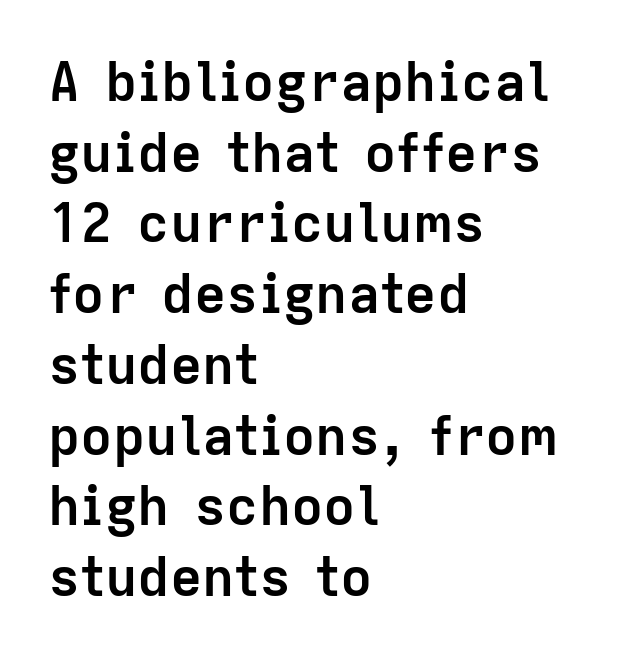
{"serif": "no", "italic": "no", "bold": "yes", "weight": "semibold", "width": "normal", "stroke_contrast": "low", "x_height": "medium", "monospaced": "no", "underline": "no", "align": "left", "line_spacing": "normal", "line_spacing_ratio": 1.31, "letter_spacing": "normal", "letter_spacing_em": 0.0, "glyph_px": 54}
